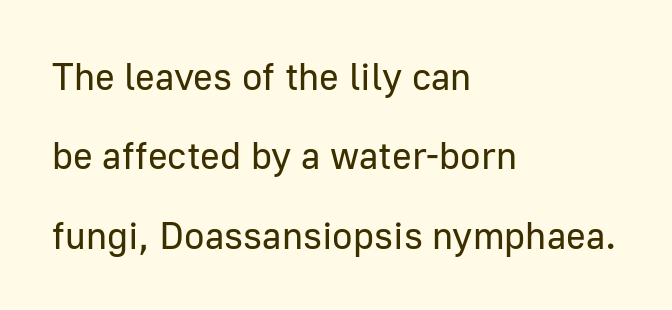
Q: Is the text bold? A: No.
Q: Is the text italic (slanted)? A: No, it is upright.
Q: Is the typeface a serif or a sans-serif typeface? A: Sans-serif.
Q: Is the text underlined? A: No.
Q: How is the paragraph aligned? A: Left-aligned.
Q: Is the spacing between letters normal or unusually wide? A: Normal.
Q: Is the spacing between lines tight, normal or loose? A: Loose.
Q: Width (condensed, normal, or wide)? A: Normal.
Q: Stroke contrast? A: Low.
Q: x-height? A: Medium.
Q: Monospaced? A: No.
